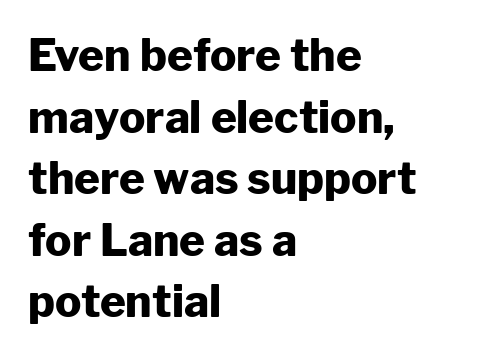
Q: Is the text bold? A: Yes.
Q: Is the text italic (slanted)? A: No, it is upright.
Q: Is the typeface a serif or a sans-serif typeface? A: Sans-serif.
Q: Is the text underlined? A: No.
Q: How is the paragraph aligned? A: Left-aligned.
Q: Is the spacing between letters normal or unusually wide? A: Normal.
Q: Is the spacing between lines tight, normal or loose? A: Normal.
Q: Width (condensed, normal, or wide)? A: Normal.
Q: Stroke contrast? A: Low.
Q: x-height? A: Medium.
Q: Monospaced? A: No.
